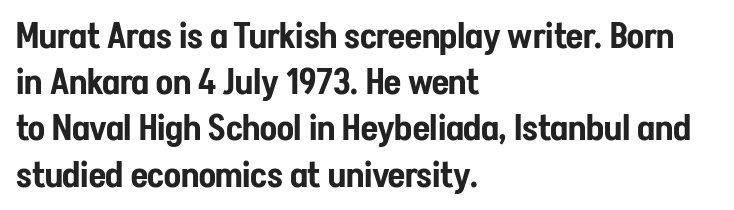
Think of a printed novel: that variable character pitch is what you see here. Typeset ragged right — the left edge is the straight one. Lines of text with bare space underneath. In terms of letterspacing, this is plain default setting. This sample keeps an unexceptional amount of space between lines.
